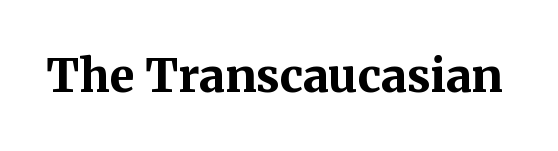
Heavy, bold letterforms. Just letters on the line, the space beneath them empty. The axis of the letterforms is exactly vertical. Looks like regular typesetting: each glyph gets only the width it needs. Letter spacing: default.
